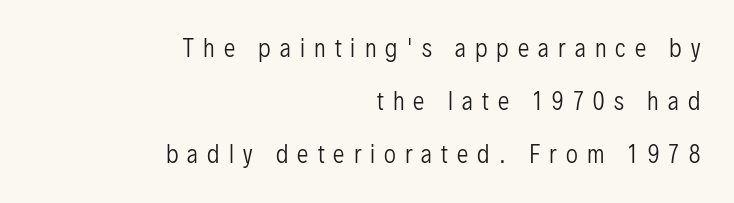
Substantial extra tracking has been applied to these lines. This rendering uses right alignment, leaving the left contour irregular. No heavy texture on the line: the type isn't bold. Posture: upright roman.
